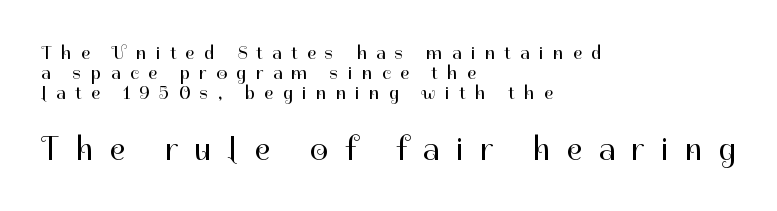
Character size in the trailing block exceeds that of the leading block. Upright lettering throughout. The strokes carry an ordinary text weight at most. Alignment: flush left.
